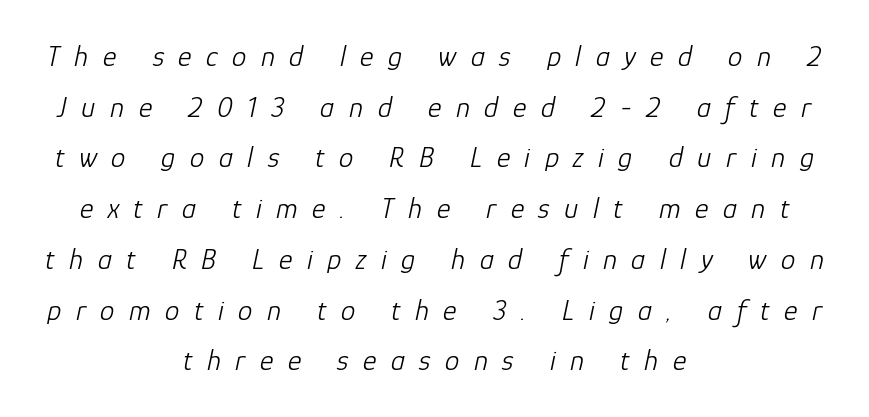
Q: Is the text bold? A: No.
Q: Is the text italic (slanted)? A: Yes, it leans right by about 12 degrees.
Q: Is the text underlined? A: No.
Q: How is the paragraph aligned? A: Centered.
Q: Is the spacing between letters normal or unusually wide? A: Unusually wide.
Q: Width (condensed, normal, or wide)? A: Normal.
Q: Stroke contrast? A: Low.
Q: x-height? A: Medium.
Q: Monospaced? A: No.
